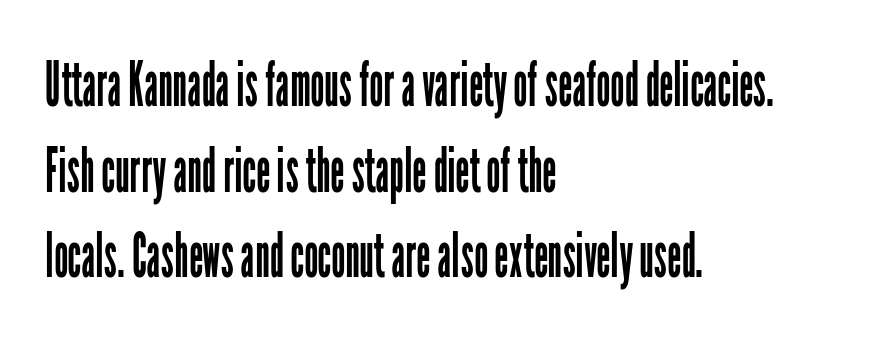
Q: Is the text bold? A: No.
Q: Is the text italic (slanted)? A: No, it is upright.
Q: Is the typeface a serif or a sans-serif typeface? A: Sans-serif.
Q: Is the text underlined? A: No.
Q: How is the paragraph aligned? A: Left-aligned.
Q: Is the spacing between letters normal or unusually wide? A: Normal.
Q: Is the spacing between lines tight, normal or loose? A: Normal.
Q: Width (condensed, normal, or wide)? A: Condensed.
Q: Stroke contrast? A: Low.
Q: x-height? A: Medium.
Q: Monospaced? A: No.
